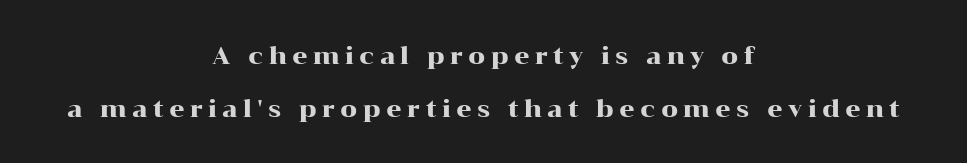
Q: Is the text italic (slanted)? A: No, it is upright.
Q: Is the text underlined? A: No.
Q: How is the paragraph aligned? A: Centered.
Q: Is the spacing between letters normal or unusually wide? A: Unusually wide.
Q: Is the spacing between lines tight, normal or loose? A: Loose.
